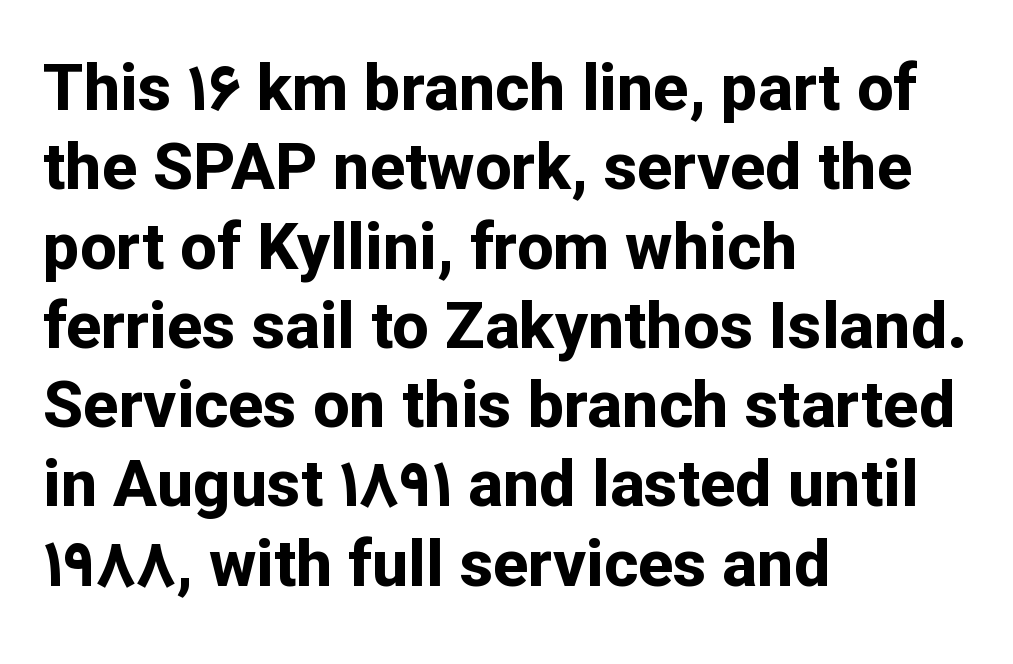
Spacing verdict: proportional, widths tailored to each character. This sample uses plain, unmodified letter spacing. Thick stems and heavy bowls — unmistakably bold. This sample is left-justified, so line endings fall wherever the words run out. Italic? Not at all — the glyphs are vertical. Check where the strokes stop: nothing finishes them off — pure sans.
